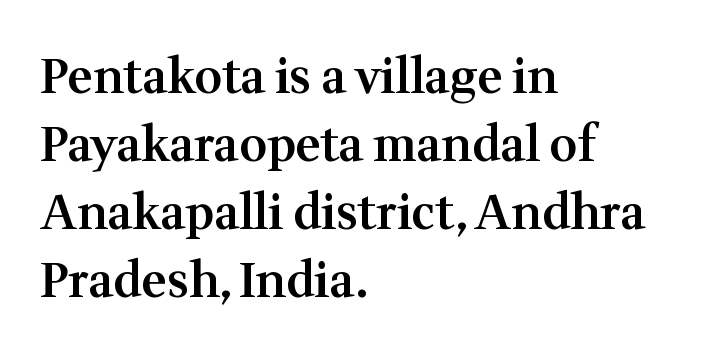
Q: Is the text bold? A: Semi-bold.
Q: Is the text italic (slanted)? A: No, it is upright.
Q: Is the typeface a serif or a sans-serif typeface? A: Serif.
Q: Is the text underlined? A: No.
Q: How is the paragraph aligned? A: Left-aligned.
Q: Is the spacing between letters normal or unusually wide? A: Normal.
Q: Is the spacing between lines tight, normal or loose? A: Normal.
Q: Width (condensed, normal, or wide)? A: Normal.
Q: Stroke contrast? A: Medium.
Q: x-height? A: Medium.
Q: Monospaced? A: No.
